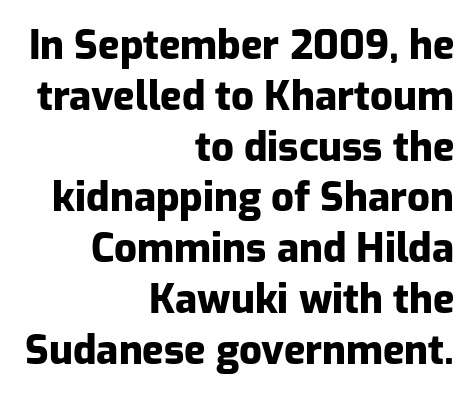
Q: Is the text bold? A: Yes.
Q: Is the text italic (slanted)? A: No, it is upright.
Q: Is the typeface a serif or a sans-serif typeface? A: Sans-serif.
Q: Is the text underlined? A: No.
Q: How is the paragraph aligned? A: Right-aligned.
Q: Is the spacing between letters normal or unusually wide? A: Normal.
Q: Is the spacing between lines tight, normal or loose? A: Normal.
Q: Width (condensed, normal, or wide)? A: Normal.
Q: Stroke contrast? A: Low.
Q: x-height? A: Medium.
Q: Monospaced? A: No.
